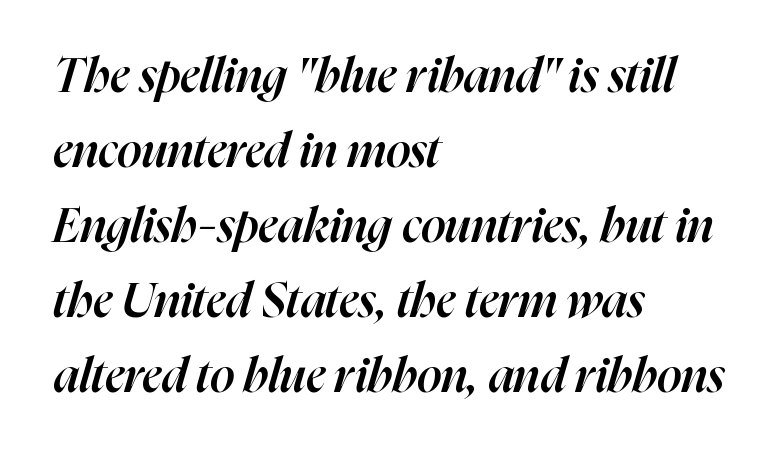
The image shows 48 px semibold type, italic (leaning right); set left-aligned, normal line spacing (1.56x), normal letter spacing, not underlined; high stroke contrast and a medium x-height.
